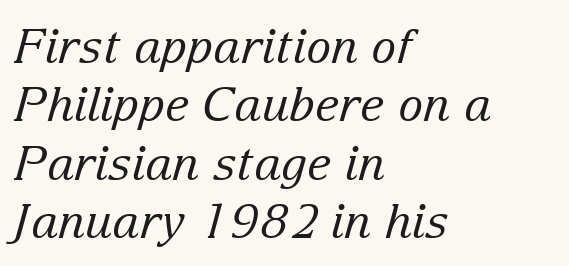
{"serif": "yes", "italic": "yes", "lean": "right", "slant_degrees": 15, "bold": "no", "weight": "regular", "width": "normal", "stroke_contrast": "low", "x_height": "medium", "monospaced": "no", "underline": "no", "align": "left", "line_spacing_ratio": 1.24, "letter_spacing": "normal", "letter_spacing_em": 0.0, "glyph_px": 47}
